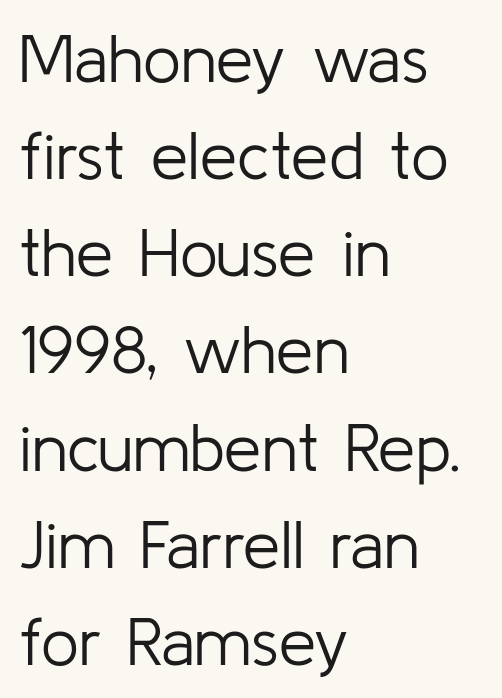
Stroke terminals: plain, sans-serif. The typesetting does not lean heavy: it is not bold. Letters rest on an invisible, unmarked baseline. The type is set solid horizontally, with unmodified tracking. Which margin do the lines hug? The left one — the right edge is uneven.
